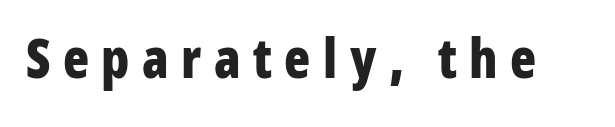
This sample uses a sans-serif face. Do the characters align in a grid? No, the font is proportional. Typesetter's note: full bold, strokes at maximum text heaviness. Ascenders rise straight up at ninety degrees. This rendering widens character spacing well past its baseline value.
